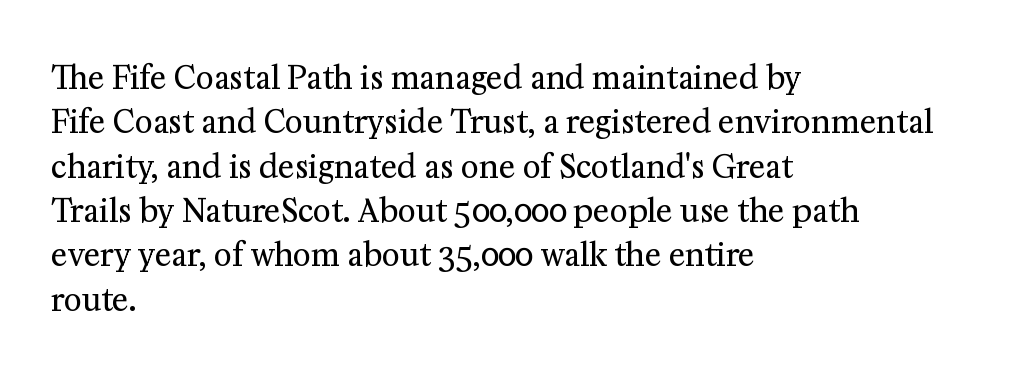
The image shows 31 px regular-weight serif type, upright; set left-aligned, normal line spacing (1.43x), normal letter spacing, not underlined; medium stroke contrast and a medium x-height.
